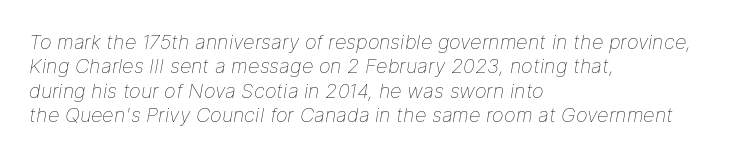
Stroke mass is kept to a normal reading level or below. Descenders hang freely into open space. Teacher's note: observe the even left margin — that is flush-left alignment. Is the type slanted? Yes — the strokes lean at a clear angle. Inter-character spacing is left at the font's built-in metrics.
